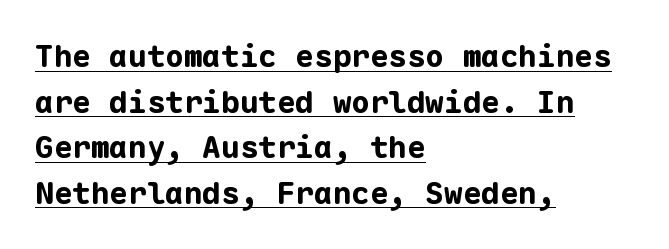
Q: Is the text bold? A: Yes.
Q: Is the text italic (slanted)? A: No, it is upright.
Q: Is the typeface a serif or a sans-serif typeface? A: Sans-serif.
Q: Is the text underlined? A: Yes.
Q: How is the paragraph aligned? A: Left-aligned.
Q: Is the spacing between letters normal or unusually wide? A: Normal.
Q: Is the spacing between lines tight, normal or loose? A: Normal.
Q: Width (condensed, normal, or wide)? A: Normal.
Q: Stroke contrast? A: Low.
Q: x-height? A: Medium.
Q: Monospaced? A: Yes.
